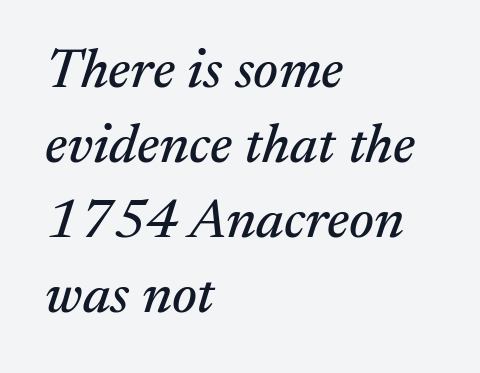
{"serif": "yes", "italic": "yes", "lean": "right", "slant_degrees": 17, "width": "normal", "stroke_contrast": "medium", "x_height": "medium", "monospaced": "no", "underline": "no", "align": "left", "line_spacing": "normal", "line_spacing_ratio": 1.34, "letter_spacing": "normal", "letter_spacing_em": 0.0, "glyph_px": 56}
